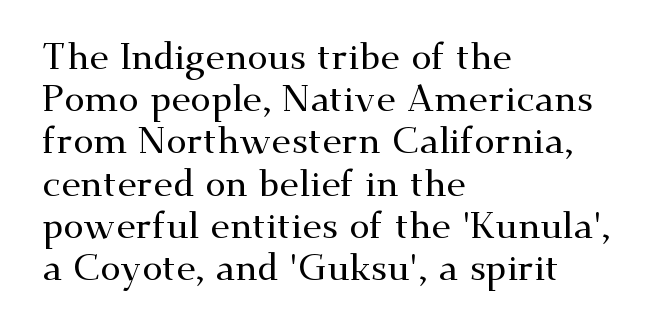
{"serif": "yes", "italic": "no", "width": "wide", "stroke_contrast": "medium", "x_height": "small", "monospaced": "no", "underline": "no", "align": "left", "line_spacing": "tight", "line_spacing_ratio": 1.14, "letter_spacing": "normal", "letter_spacing_em": 0.0, "glyph_px": 37}
